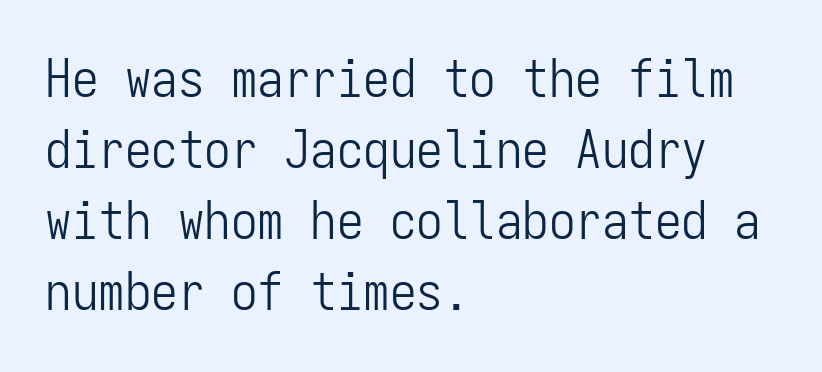
Q: Is the text bold? A: No.
Q: Is the text italic (slanted)? A: No, it is upright.
Q: Is the typeface a serif or a sans-serif typeface? A: Sans-serif.
Q: Is the text underlined? A: No.
Q: How is the paragraph aligned? A: Left-aligned.
Q: Is the spacing between letters normal or unusually wide? A: Normal.
Q: Is the spacing between lines tight, normal or loose? A: Normal.
Q: Width (condensed, normal, or wide)? A: Condensed.
Q: Stroke contrast? A: Low.
Q: x-height? A: Medium.
Q: Monospaced? A: Yes.
